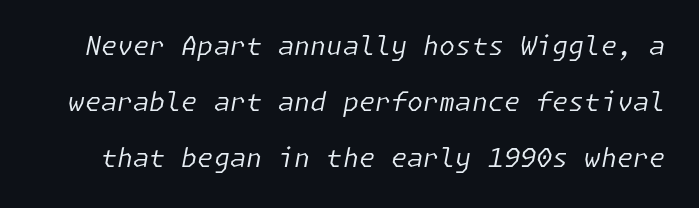
The image shows 26 px text type, italic (leaning right); set loose line spacing (2.16x), normal letter spacing, not underlined.
